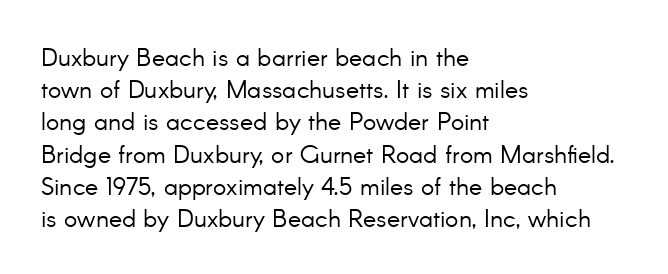
{"italic": "no", "bold": "no", "underline": "no", "align": "left", "line_spacing": "normal", "line_spacing_ratio": 1.29, "letter_spacing": "normal", "letter_spacing_em": 0.0, "glyph_px": 25}
